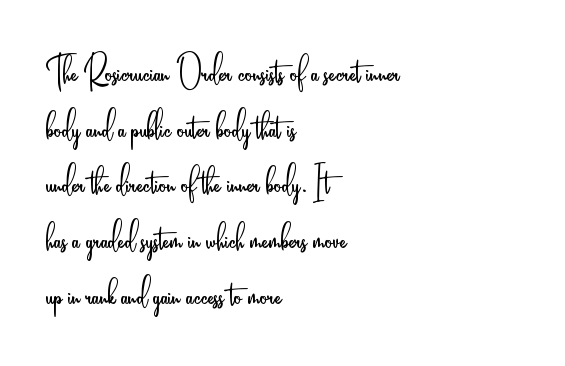
The image shows 46 px light, condensed sans-serif type; set left-aligned, line spacing 1.21x, normal letter spacing, not underlined; low stroke contrast and a small x-height.
